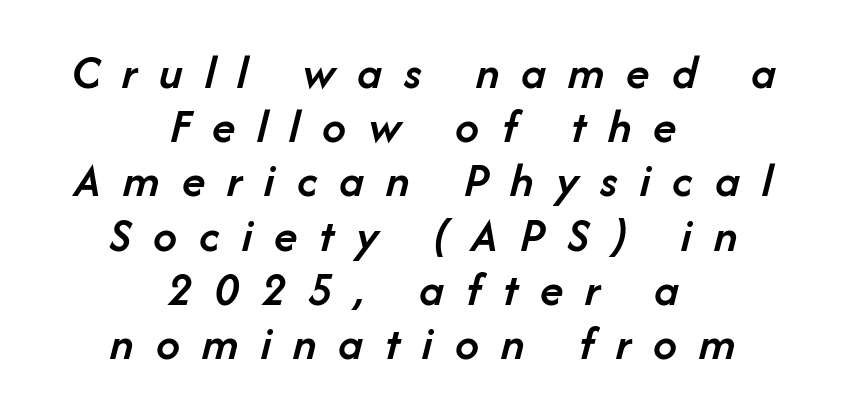
The image shows 48 px semibold type, italic (leaning right); set centered, tight line spacing (1.13x), unusually wide letter spacing (+0.46 em), not underlined; low stroke contrast and a medium x-height.
